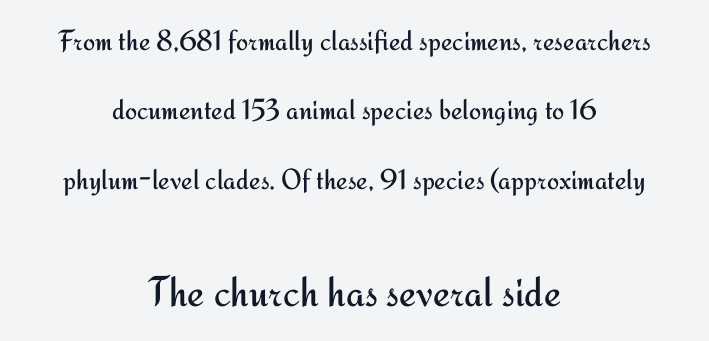
Both edges are ragged and mirror each other, which tells us the setting is centered. Loosely led — the rows are spread out. The face looks like a standard text weight, possibly lighter. Note: smaller setting up top, larger setting below. Every character sits straight up, as roman type does. A typesetter would call this proportional, since set widths differ per character.
